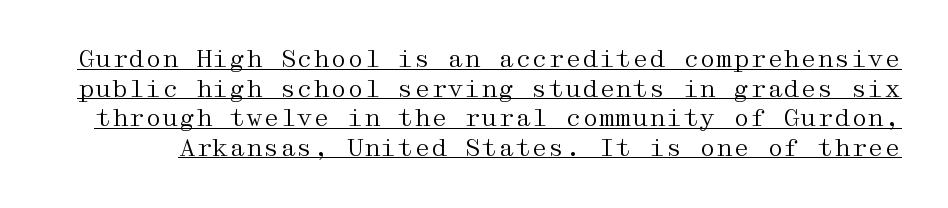
{"italic": "no", "bold": "no", "underline": "yes", "line_spacing_ratio": 1.23, "letter_spacing": "normal", "letter_spacing_em": 0.0, "glyph_px": 24}
